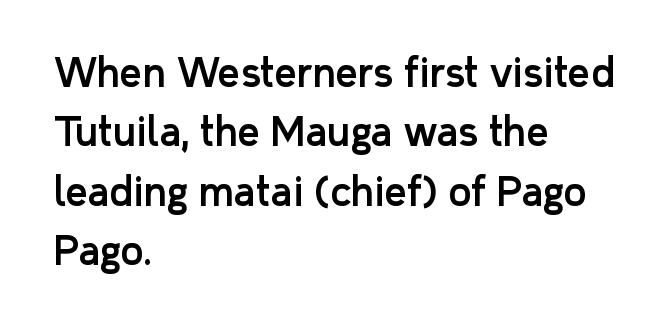
Lines of text with bare space underneath. Leftover space on each line is placed entirely after the last word. Italic? Not at all — the glyphs are vertical. The line-height multiplier appears to be the usual default.
